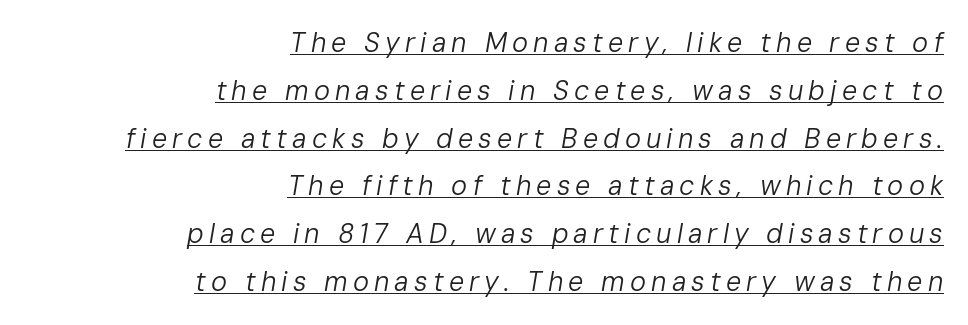
{"italic": "yes", "lean": "right", "slant_degrees": 10, "bold": "no", "underline": "yes", "align": "right", "line_spacing_ratio": 1.77, "glyph_px": 27}
